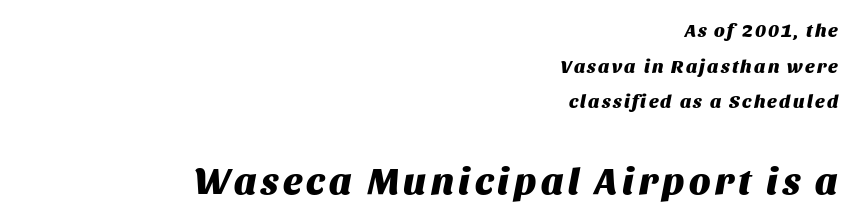
{"italic": "yes", "lean": "right", "slant_degrees": 11, "bold": "yes", "weight": "heavy", "width": "normal", "stroke_contrast": "medium", "x_height": "large", "monospaced": "no", "underline": "no", "align": "right", "line_spacing_ratio": 1.88, "larger_block": "second", "size_ratio": 2.0, "glyph_px": 38}
